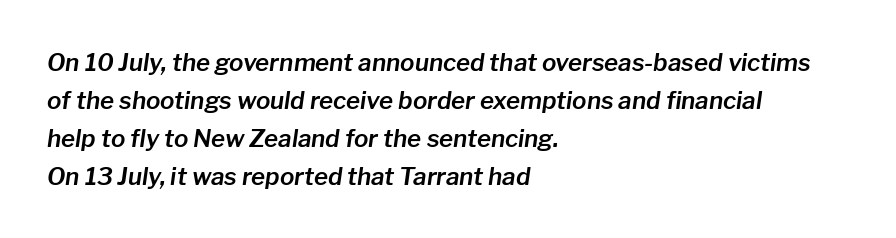
The image shows 24 px text type, italic (leaning right); set left-aligned, normal line spacing (1.58x), normal letter spacing, not underlined.
